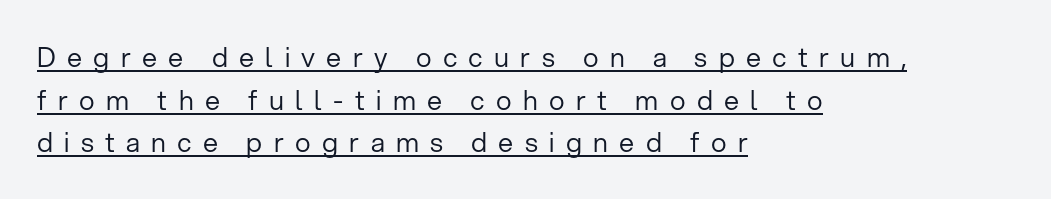
Q: Is the text bold? A: No.
Q: Is the text italic (slanted)? A: No, it is upright.
Q: Is the text underlined? A: Yes.
Q: How is the paragraph aligned? A: Left-aligned.
Q: Is the spacing between letters normal or unusually wide? A: Unusually wide.
Q: Is the spacing between lines tight, normal or loose? A: Normal.
